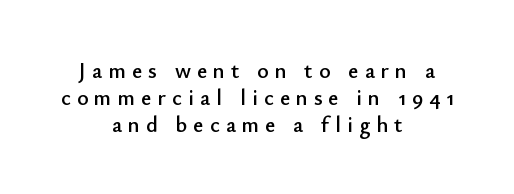
{"italic": "no", "underline": "no", "align": "center", "line_spacing_ratio": 1.23, "letter_spacing": "wide", "letter_spacing_em": 0.28, "glyph_px": 22}
